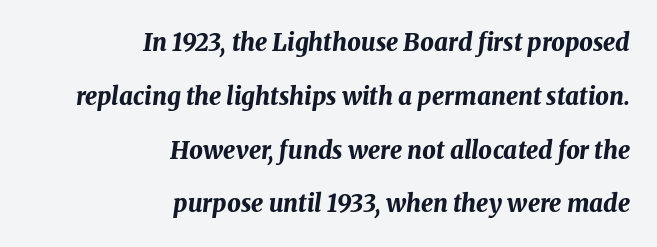
The image shows 24 px bold type, italic (leaning right); set right-aligned, loose line spacing (2.24x), normal letter spacing, not underlined.
